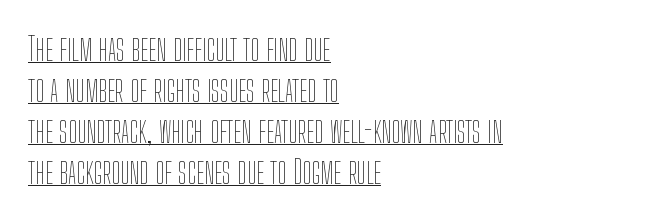
Looks like regular typesetting: each glyph gets only the width it needs. These glyphs show unthickened strokes, regular width or finer. What decoration does the sample have? An underline. Which margin do the lines hug? The left one — the right edge is uneven. The lettering stays uniformly vertical, giving the passage a roman look.
